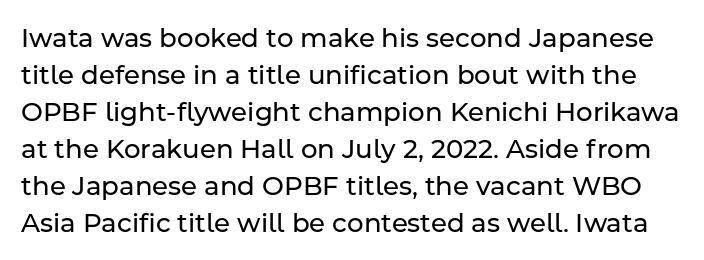
The image shows 26 px text type, upright; set normal line spacing (1.42x), normal letter spacing, not underlined.
